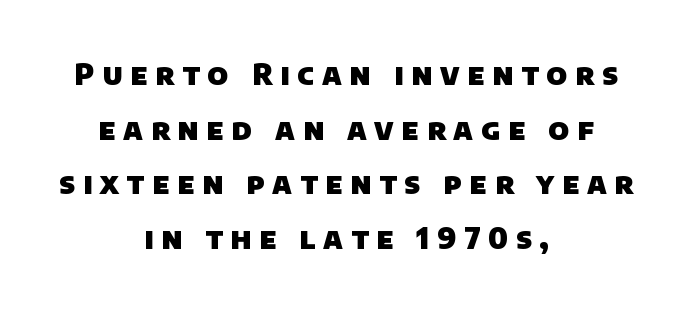
No word sits above an underline. The line texture is sparse and dotted thanks to wide tracking. The paragraph has two soft edges and a firm central axis. Students, this is bold: see how much ink each stroke carries. The font family rendered here belongs to the sans-serif group. Each letter keeps its own natural width here, so spacing adapts to shape.
